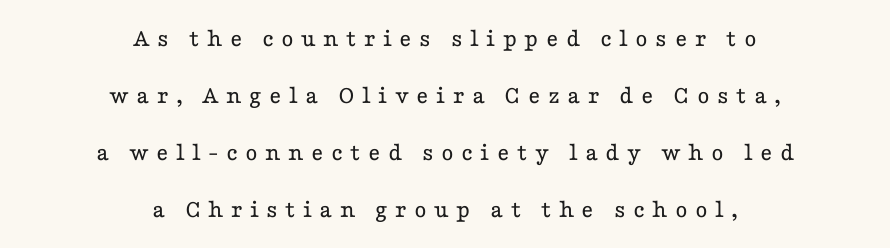
Q: Is the text bold? A: No.
Q: Is the text italic (slanted)? A: No, it is upright.
Q: Is the text underlined? A: No.
Q: How is the paragraph aligned? A: Centered.
Q: Is the spacing between letters normal or unusually wide? A: Unusually wide.
Q: Is the spacing between lines tight, normal or loose? A: Loose.
